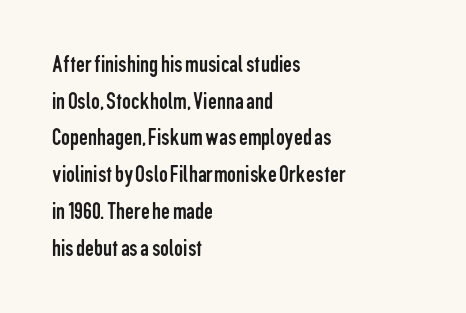
{"italic": "no", "bold": "no", "underline": "no", "align": "left", "line_spacing": "normal", "line_spacing_ratio": 1.47, "letter_spacing": "normal", "letter_spacing_em": 0.0, "glyph_px": 25}
